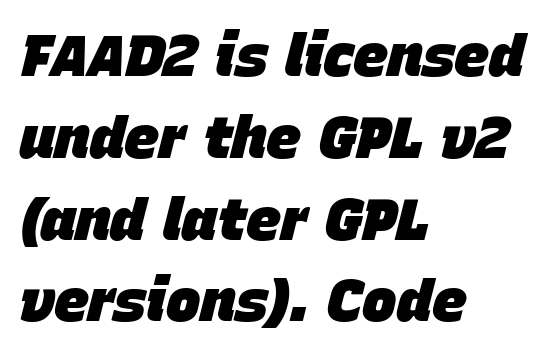
Q: Is the text bold? A: Yes.
Q: Is the text italic (slanted)? A: Yes, it leans right by about 15 degrees.
Q: Is the text underlined? A: No.
Q: How is the paragraph aligned? A: Left-aligned.
Q: Is the spacing between letters normal or unusually wide? A: Normal.
Q: Is the spacing between lines tight, normal or loose? A: Normal.
Q: Width (condensed, normal, or wide)? A: Normal.
Q: Stroke contrast? A: Low.
Q: x-height? A: Large.
Q: Monospaced? A: No.
